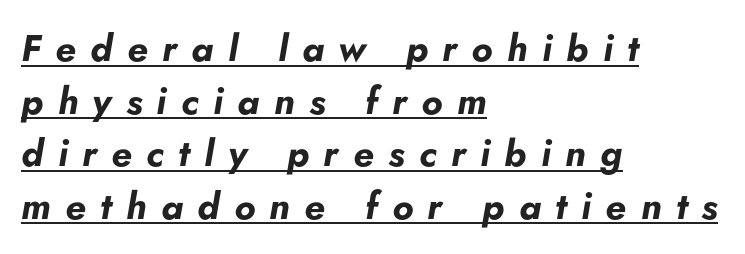
Q: Is the text bold? A: Yes.
Q: Is the text italic (slanted)? A: Yes, it leans right by about 5 degrees.
Q: Is the text underlined? A: Yes.
Q: How is the paragraph aligned? A: Left-aligned.
Q: Is the spacing between letters normal or unusually wide? A: Unusually wide.
Q: Is the spacing between lines tight, normal or loose? A: Normal.
Q: Width (condensed, normal, or wide)? A: Normal.
Q: Stroke contrast? A: Low.
Q: x-height? A: Small.
Q: Monospaced? A: No.
